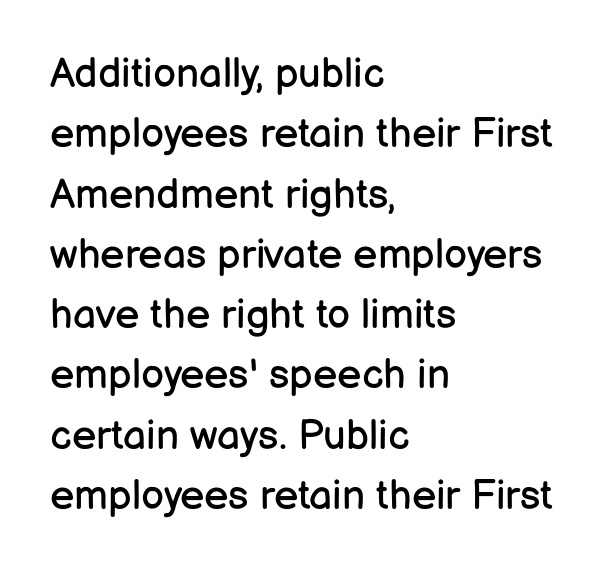
Q: Is the text bold? A: No.
Q: Is the text italic (slanted)? A: No, it is upright.
Q: Is the typeface a serif or a sans-serif typeface? A: Sans-serif.
Q: Is the text underlined? A: No.
Q: How is the paragraph aligned? A: Left-aligned.
Q: Is the spacing between letters normal or unusually wide? A: Normal.
Q: Is the spacing between lines tight, normal or loose? A: Normal.
Q: Width (condensed, normal, or wide)? A: Normal.
Q: Stroke contrast? A: Low.
Q: x-height? A: Medium.
Q: Monospaced? A: No.
